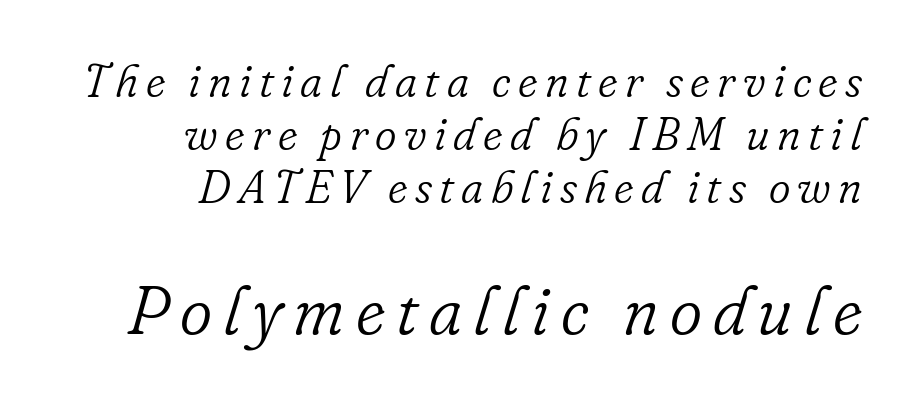
{"serif": "yes", "italic": "yes", "lean": "right", "slant_degrees": 16, "bold": "no", "weight": "light", "width": "normal", "stroke_contrast": "low", "x_height": "small", "monospaced": "no", "underline": "no", "align": "right", "line_spacing": "tight", "line_spacing_ratio": 1.15, "larger_block": "second", "size_ratio": 1.5, "glyph_px": 69}
